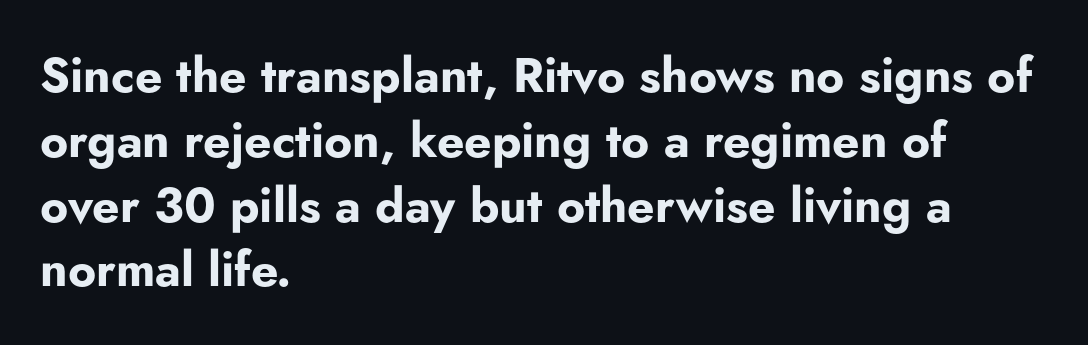
The image shows 48 px bold sans-serif type, upright; set left-aligned, normal line spacing (1.35x), normal letter spacing, not underlined; low stroke contrast and a small x-height.
